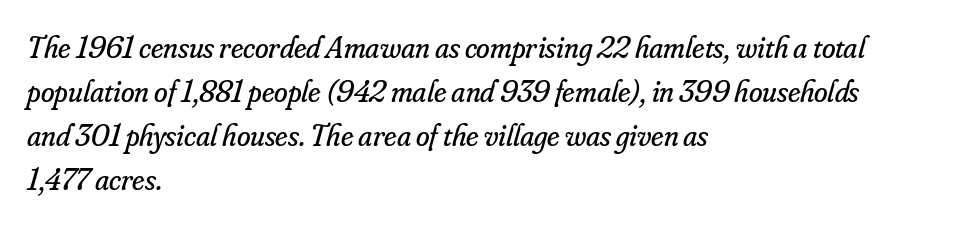
Spacing verdict: proportional, widths tailored to each character. Letters have the restrained weight of plain body copy at most. Nothing unusual about the tracking: characters are spaced as the font intends. This is serif lettering, the kind often seen in printed books. The whole block is typeset with a tilt.
